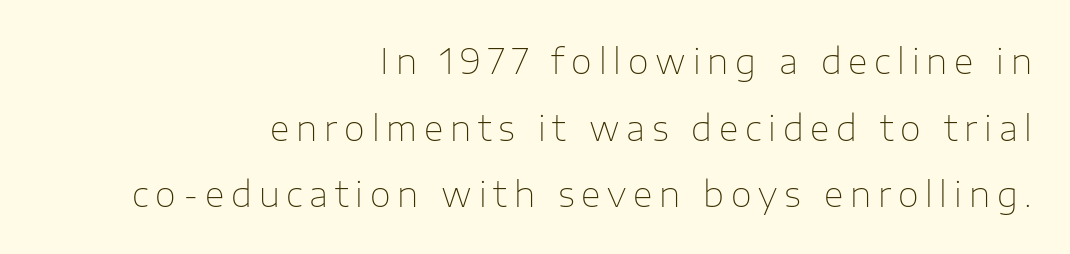
The image shows 34 px thin sans-serif type, upright; set right-aligned, loose line spacing (1.96x), unusually wide letter spacing (+0.2 em), not underlined; low stroke contrast and a medium x-height.
